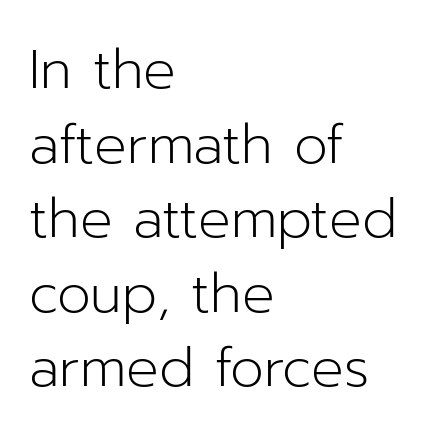
The image shows 54 px light sans-serif type, upright; set left-aligned, normal line spacing (1.38x), normal letter spacing, not underlined; low stroke contrast and a medium x-height.
